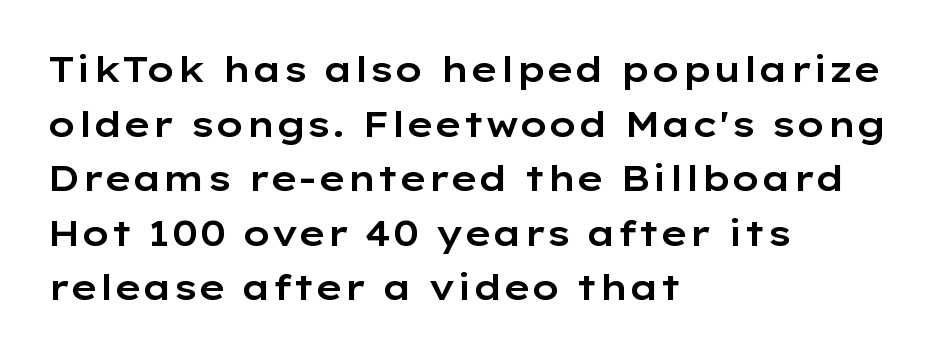
The image shows 35 px wide sans-serif type, upright; set left-aligned, normal line spacing (1.56x), normal letter spacing, not underlined; low stroke contrast and a medium x-height.
